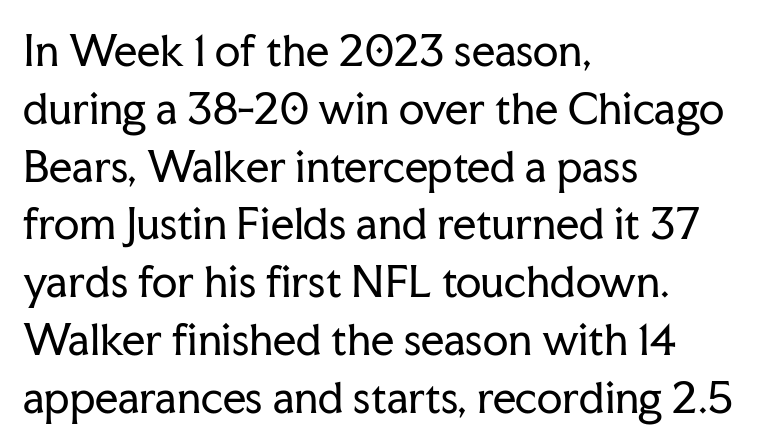
Q: Is the text bold? A: No.
Q: Is the text italic (slanted)? A: No, it is upright.
Q: Is the typeface a serif or a sans-serif typeface? A: Serif.
Q: Is the text underlined? A: No.
Q: How is the paragraph aligned? A: Left-aligned.
Q: Is the spacing between letters normal or unusually wide? A: Normal.
Q: Is the spacing between lines tight, normal or loose? A: Normal.
Q: Width (condensed, normal, or wide)? A: Normal.
Q: Stroke contrast? A: Low.
Q: x-height? A: Medium.
Q: Monospaced? A: No.
